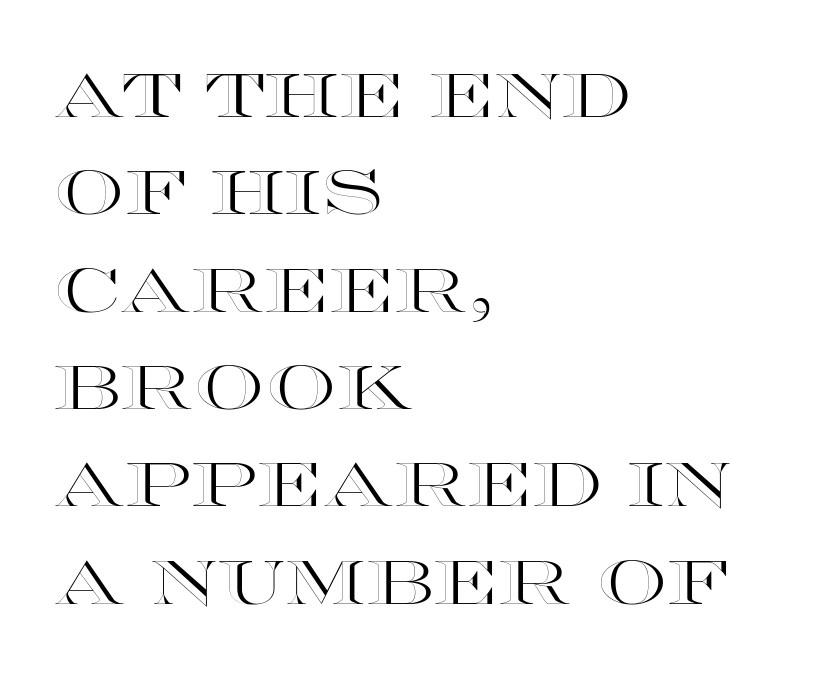
The letters sit at their default tracking, neither squeezed nor spread. Think of a printed novel: that variable character pitch is what you see here. The lines are quadded left. Unlike italic type, these characters show no tilt at all.
